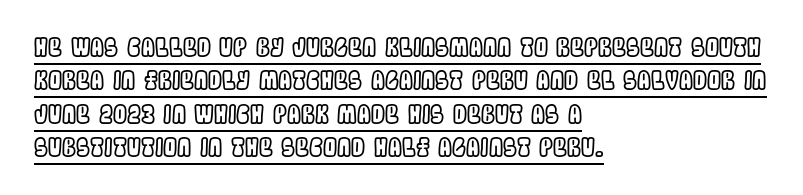
{"italic": "no", "underline": "yes", "align": "left", "line_spacing": "normal", "line_spacing_ratio": 1.34, "letter_spacing": "normal", "letter_spacing_em": 0.0, "glyph_px": 25}
